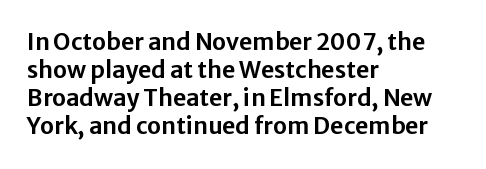
The image shows 23 px text type, upright; set left-aligned, line spacing 1.22x, normal letter spacing, not underlined.
